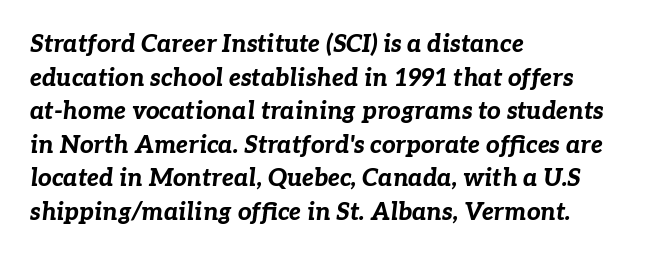
Horizontal bands of white between lines are of average thickness. Tracking here is standard; glyphs follow each other at the usual distance. If you drew a ruler down the left edge, every line would touch it. Compared with ordinary roman type, these characters are visibly tilted.
